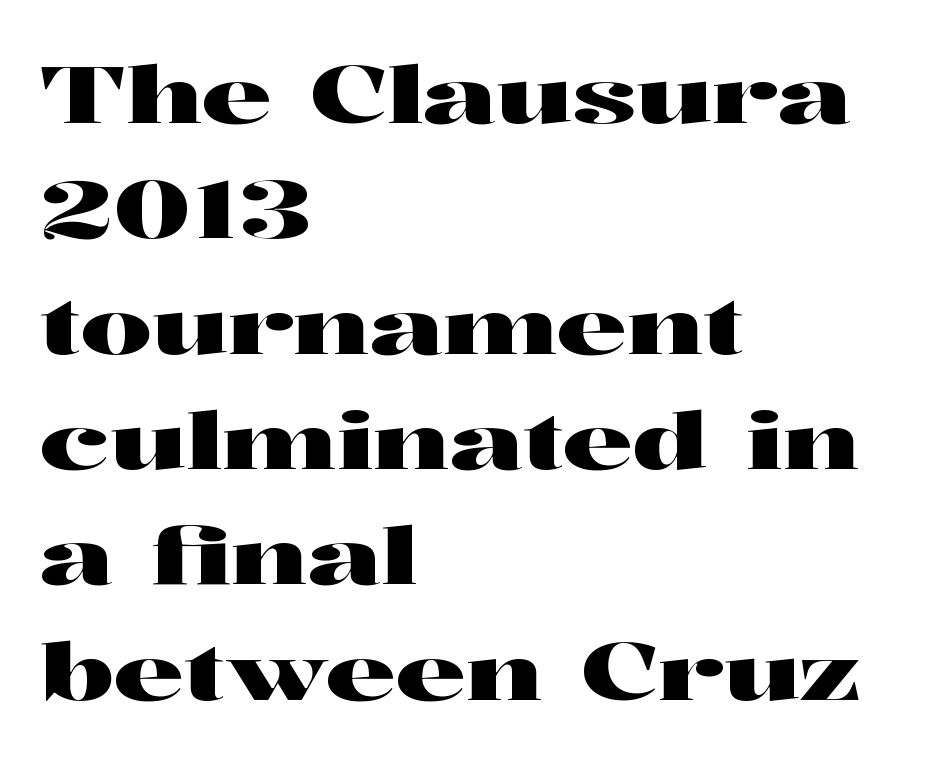
{"serif": "yes", "italic": "no", "width": "wide", "stroke_contrast": "high", "x_height": "medium", "monospaced": "no", "underline": "no", "align": "left", "line_spacing": "normal", "line_spacing_ratio": 1.46, "letter_spacing": "normal", "letter_spacing_em": 0.0, "glyph_px": 79}
